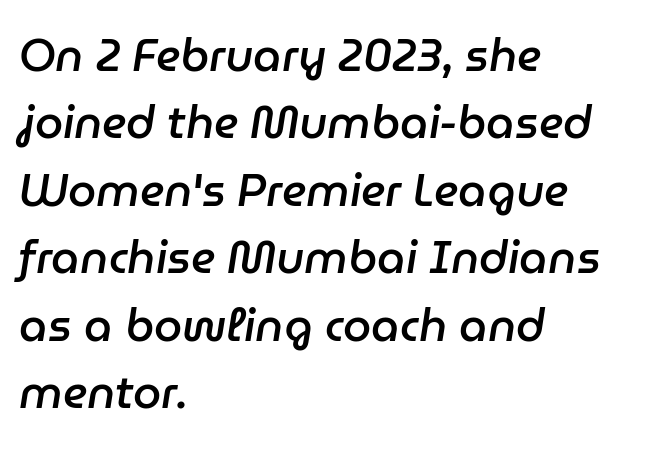
{"italic": "yes", "lean": "right", "slant_degrees": 9, "bold": "semi", "weight": "semibold", "width": "normal", "stroke_contrast": "low", "x_height": "medium", "monospaced": "no", "underline": "no", "align": "left", "line_spacing": "normal", "line_spacing_ratio": 1.5, "letter_spacing": "normal", "letter_spacing_em": 0.0, "glyph_px": 45}
